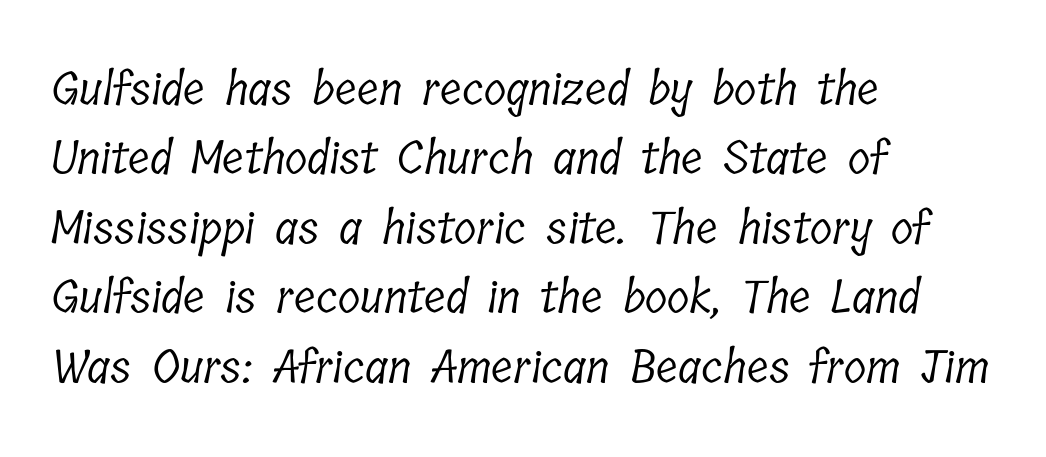
The image shows 46 px light, condensed serif type; set left-aligned, normal line spacing (1.51x), normal letter spacing, not underlined; low stroke contrast and a medium x-height.
